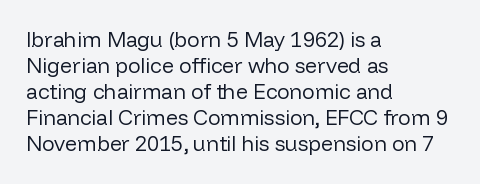
{"italic": "no", "bold": "no", "underline": "no", "align": "left", "line_spacing_ratio": 1.24, "letter_spacing": "normal", "letter_spacing_em": 0.0, "glyph_px": 21}
